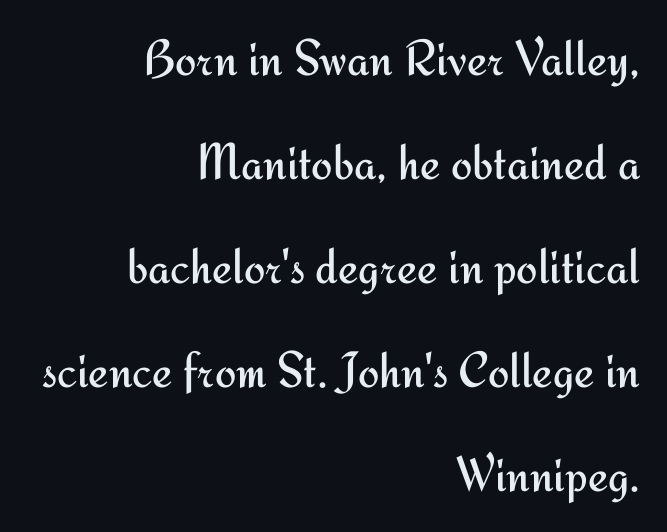
Q: Is the text bold? A: No.
Q: Is the text italic (slanted)? A: No, it is upright.
Q: Is the typeface a serif or a sans-serif typeface? A: Sans-serif.
Q: Is the text underlined? A: No.
Q: How is the paragraph aligned? A: Right-aligned.
Q: Is the spacing between letters normal or unusually wide? A: Normal.
Q: Is the spacing between lines tight, normal or loose? A: Loose.
Q: Width (condensed, normal, or wide)? A: Normal.
Q: Stroke contrast? A: Medium.
Q: x-height? A: Small.
Q: Monospaced? A: No.
